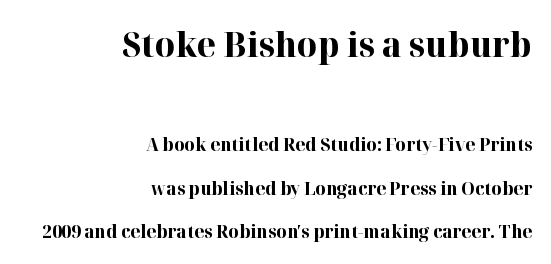
The rendering shows small feet on the letterforms — a serif design. Does the leading feel generous? Absolutely, it's lavish. Standard letterfit; no display-style spreading of the glyphs. Rendered with straight, roman letterforms.
